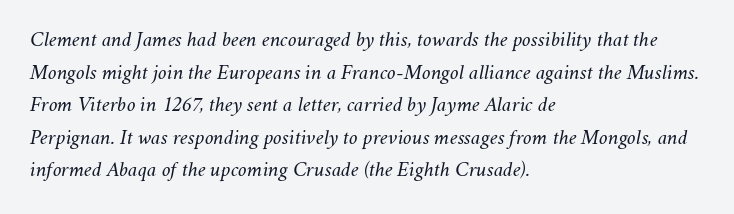
The image shows 22 px text type, italic (leaning right); set left-aligned, normal line spacing (1.48x), normal letter spacing, not underlined.
